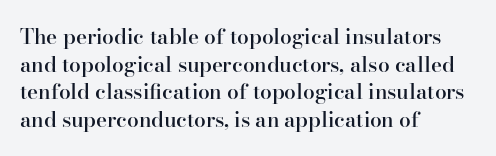
{"italic": "no", "bold": "semi", "underline": "no", "align": "left", "line_spacing": "normal", "line_spacing_ratio": 1.31, "letter_spacing": "normal", "letter_spacing_em": 0.0, "glyph_px": 21}
